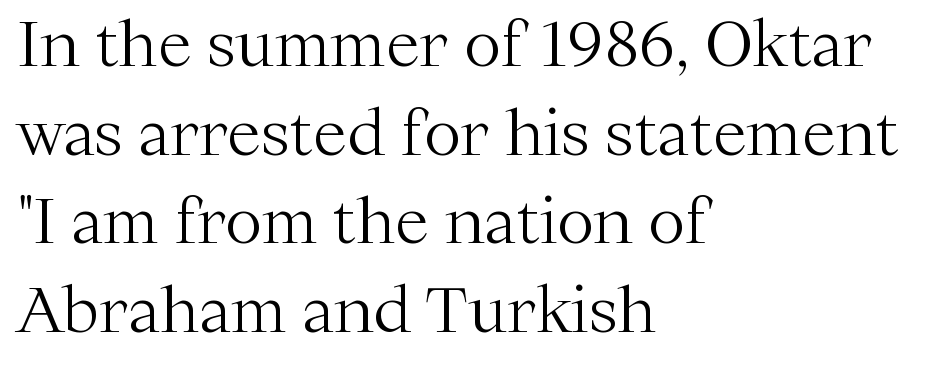
Inter-character spacing is left at the font's built-in metrics. Horizontal alignment here is leftward, the default for most running prose. The rows are spaced the way most documents space them. Plain, unruled lines of type.
